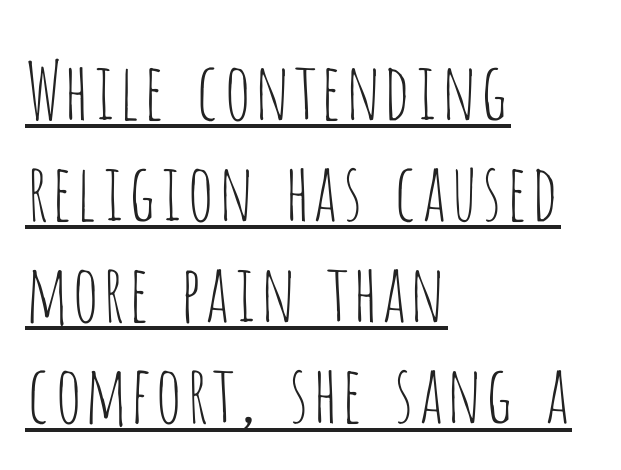
The image shows 79 px thin, condensed sans-serif type, upright; set left-aligned, normal line spacing (1.28x), normal letter spacing, underlined; low stroke contrast and a large x-height.
